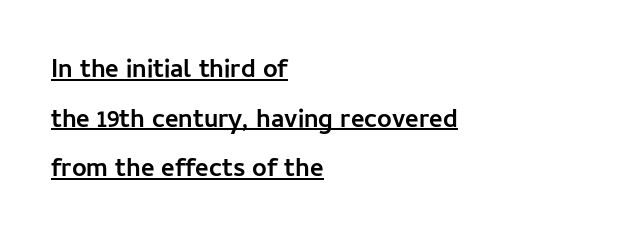
Heavy, bold letterforms. Horizontal bands of white between lines are thick stripes. The rendering uses the underline text-decoration. The letters sit at their default tracking, neither squeezed nor spread. These lines stack with their left ends in a neat column. This sample uses an upright cut, with every glyph sitting square on the baseline.
